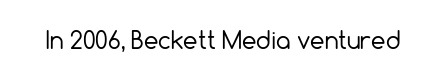
The image shows 23 px text type, upright; set normal letter spacing, not underlined.
